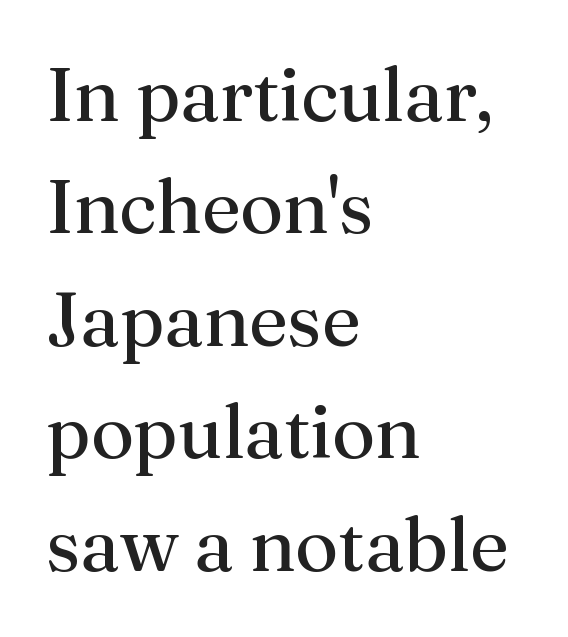
The image shows 76 px regular-weight serif type, upright; set left-aligned, normal line spacing (1.48x), normal letter spacing, not underlined; medium stroke contrast and a medium x-height.
